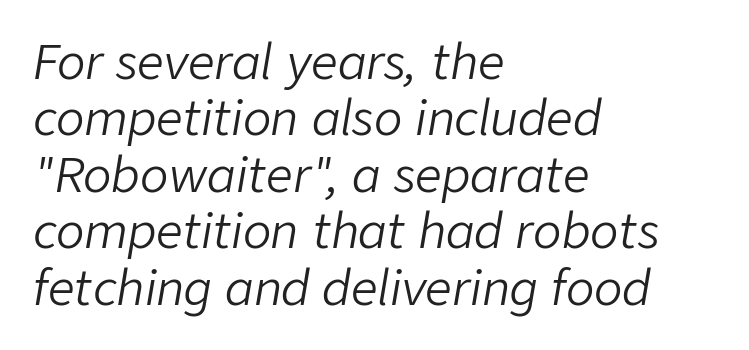
{"italic": "yes", "lean": "right", "slant_degrees": 9, "bold": "no", "weight": "light", "width": "normal", "stroke_contrast": "low", "x_height": "medium", "monospaced": "no", "underline": "no", "align": "left", "line_spacing_ratio": 1.2, "letter_spacing": "normal", "letter_spacing_em": 0.0, "glyph_px": 47}
